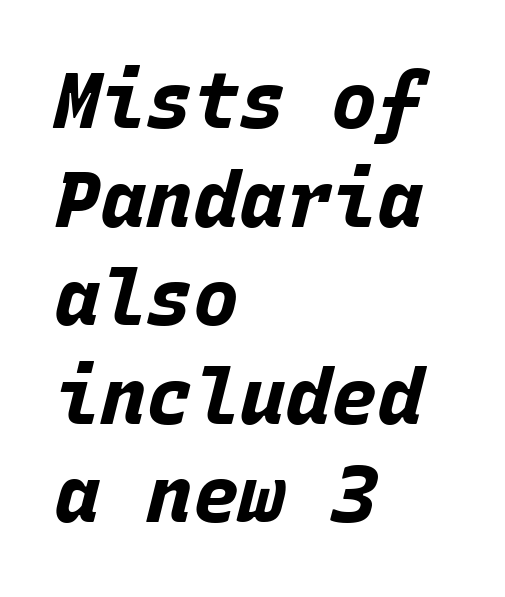
Compared with an ordinary text face, these strokes are far heavier — a full bold. Is the type slanted? Yes — the strokes lean at a clear angle. Compared with a centered layout, this one pins lines to the left instead. Quick note: interline space is typical.
